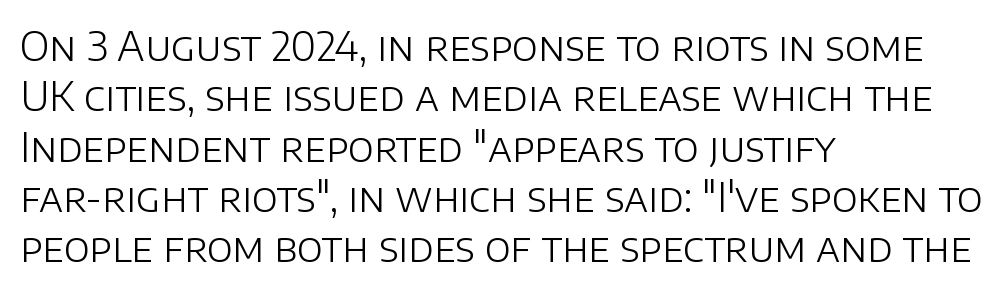
{"serif": "no", "italic": "no", "bold": "no", "weight": "light", "width": "normal", "stroke_contrast": "low", "x_height": "large", "monospaced": "no", "underline": "no", "align": "left", "line_spacing": "normal", "line_spacing_ratio": 1.29, "letter_spacing": "normal", "letter_spacing_em": 0.0, "glyph_px": 39}
